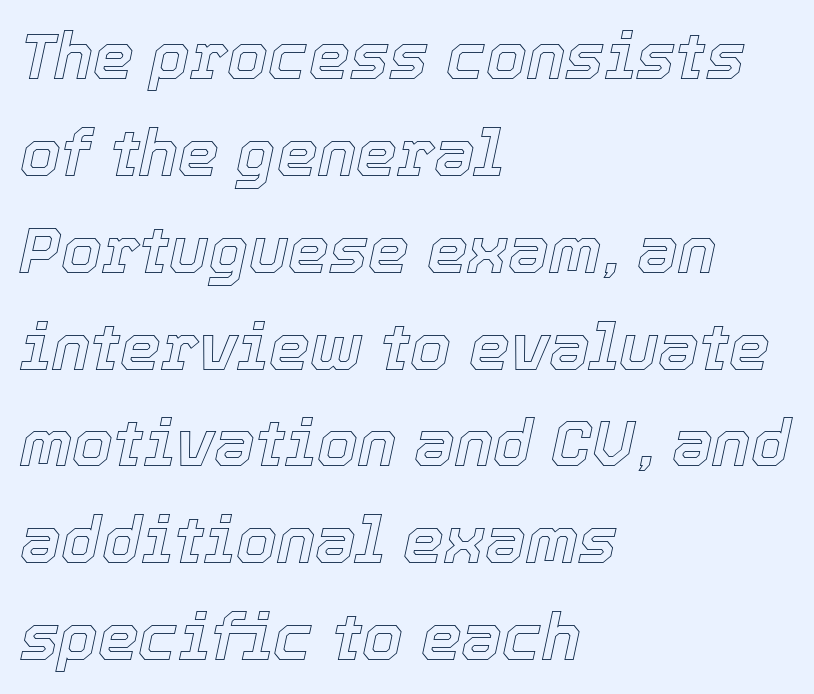
Q: Is the text italic (slanted)? A: Yes, it leans right by about 12 degrees.
Q: Is the text underlined? A: No.
Q: How is the paragraph aligned? A: Left-aligned.
Q: Is the spacing between letters normal or unusually wide? A: Normal.
Q: Is the spacing between lines tight, normal or loose? A: Normal.
Q: Width (condensed, normal, or wide)? A: Normal.
Q: x-height? A: Medium.
Q: Monospaced? A: No.
